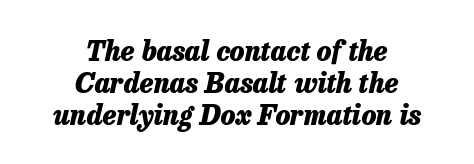
Q: Is the text bold? A: Yes.
Q: Is the text italic (slanted)? A: Yes, it leans right by about 13 degrees.
Q: Is the text underlined? A: No.
Q: How is the paragraph aligned? A: Centered.
Q: Is the spacing between letters normal or unusually wide? A: Normal.
